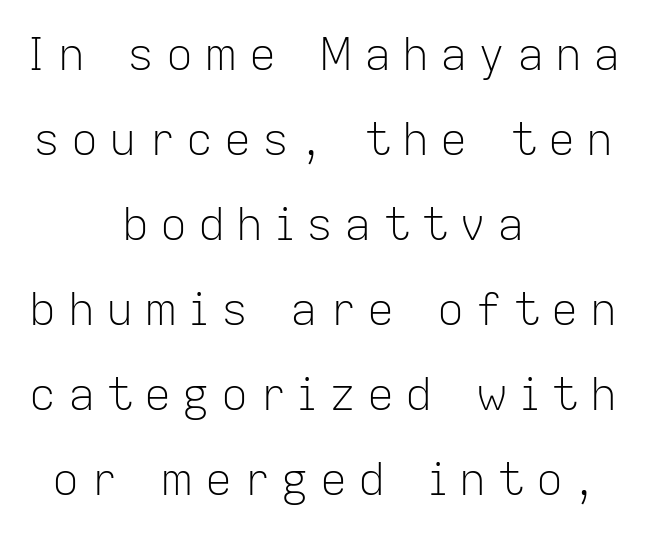
The image shows 45 px light sans-serif type, upright; set centered, line spacing 1.89x, unusually wide letter spacing (+0.25 em), not underlined; low stroke contrast and a medium x-height.
